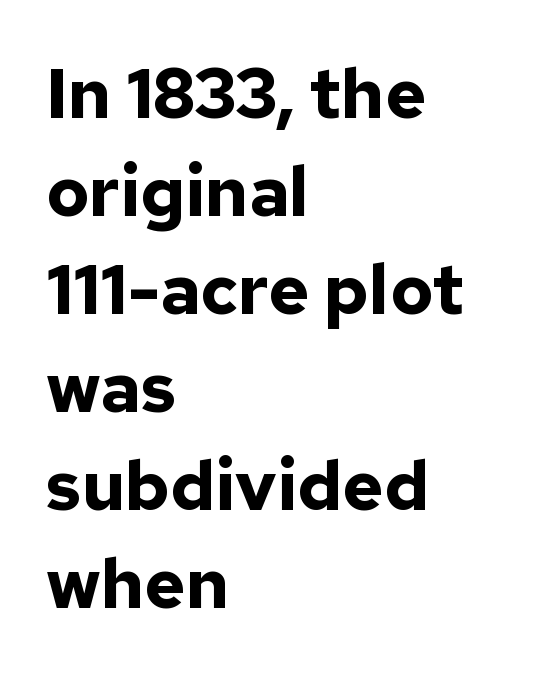
{"serif": "no", "italic": "no", "bold": "yes", "weight": "bold", "width": "normal", "stroke_contrast": "low", "x_height": "medium", "monospaced": "no", "underline": "no", "align": "left", "line_spacing": "normal", "line_spacing_ratio": 1.4, "letter_spacing": "normal", "letter_spacing_em": 0.0, "glyph_px": 70}
